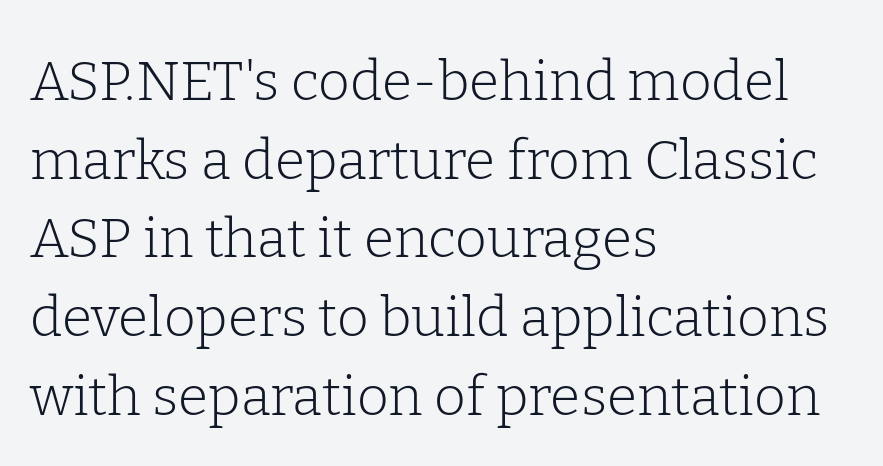
Style check: upright. Varying glyph widths throughout — classic text-font behaviour. Notice how descenders clear the ascenders below comfortably — that's standard leading. A serif font was chosen for this passage.
